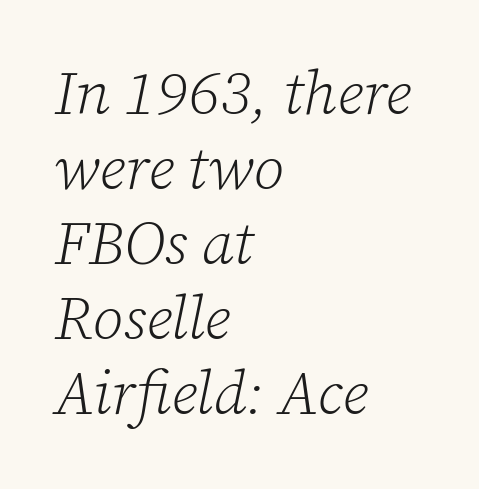
The type is set solid horizontally, with unmodified tracking. Alignment: flush left. This sample has the flowing, uneven cadence of proportional lettering. The font's italic variant was chosen for this text. No extra ink here — the face is not bold. Each row of text sits above clean, open space.
